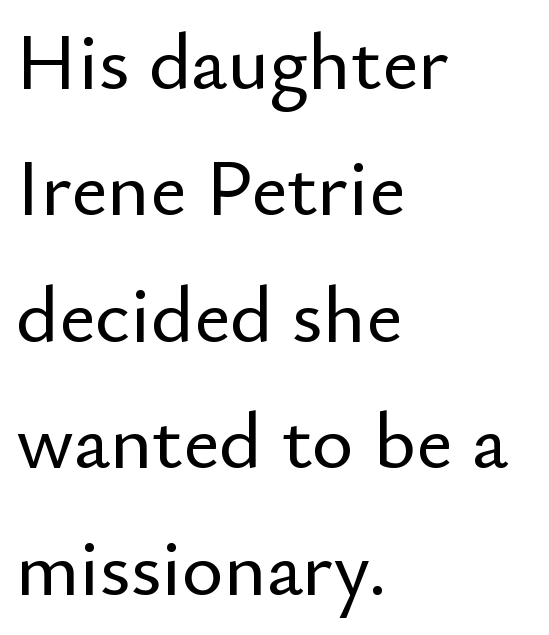
Q: Is the text italic (slanted)? A: No, it is upright.
Q: Is the typeface a serif or a sans-serif typeface? A: Sans-serif.
Q: Is the text underlined? A: No.
Q: How is the paragraph aligned? A: Left-aligned.
Q: Is the spacing between letters normal or unusually wide? A: Normal.
Q: Is the spacing between lines tight, normal or loose? A: Normal.
Q: Width (condensed, normal, or wide)? A: Normal.
Q: Stroke contrast? A: Low.
Q: x-height? A: Small.
Q: Monospaced? A: No.
